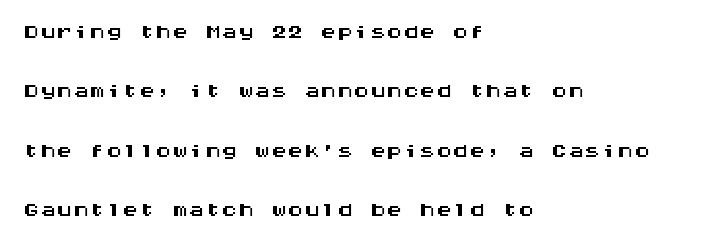
{"serif": "no", "italic": "no", "width": "wide", "stroke_contrast": "medium", "x_height": "large", "monospaced": "yes", "underline": "no", "align": "left", "line_spacing_ratio": 1.8, "letter_spacing": "normal", "letter_spacing_em": 0.0, "glyph_px": 33}
